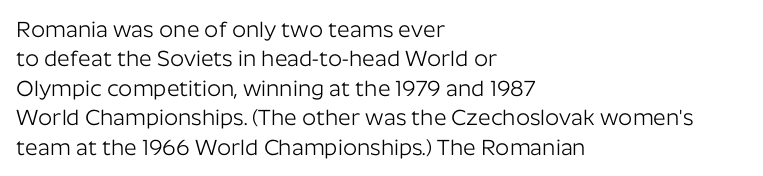
{"italic": "no", "bold": "no", "underline": "no", "align": "left", "line_spacing": "normal", "line_spacing_ratio": 1.34, "letter_spacing": "normal", "letter_spacing_em": 0.0, "glyph_px": 22}
